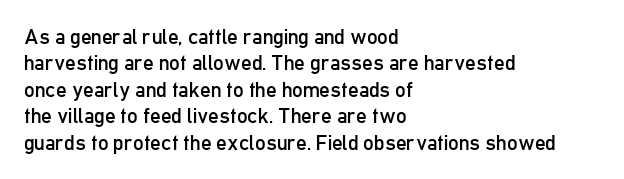
The image shows 21 px text type, upright; set left-aligned, normal line spacing (1.26x), normal letter spacing, not underlined.
